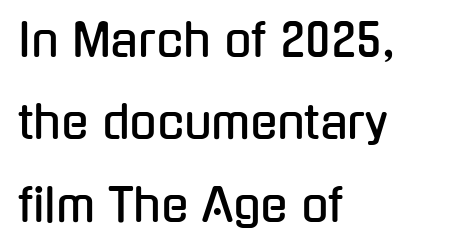
Q: Is the text italic (slanted)? A: No, it is upright.
Q: Is the typeface a serif or a sans-serif typeface? A: Sans-serif.
Q: Is the text underlined? A: No.
Q: How is the paragraph aligned? A: Left-aligned.
Q: Is the spacing between letters normal or unusually wide? A: Normal.
Q: Width (condensed, normal, or wide)? A: Condensed.
Q: Stroke contrast? A: Low.
Q: x-height? A: Medium.
Q: Monospaced? A: No.
